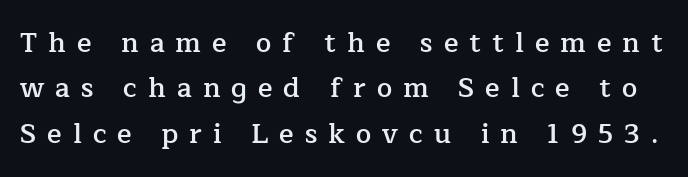
Q: Is the text bold? A: Semi-bold.
Q: Is the text italic (slanted)? A: No, it is upright.
Q: Is the text underlined? A: No.
Q: Is the spacing between letters normal or unusually wide? A: Unusually wide.
Q: Is the spacing between lines tight, normal or loose? A: Normal.
